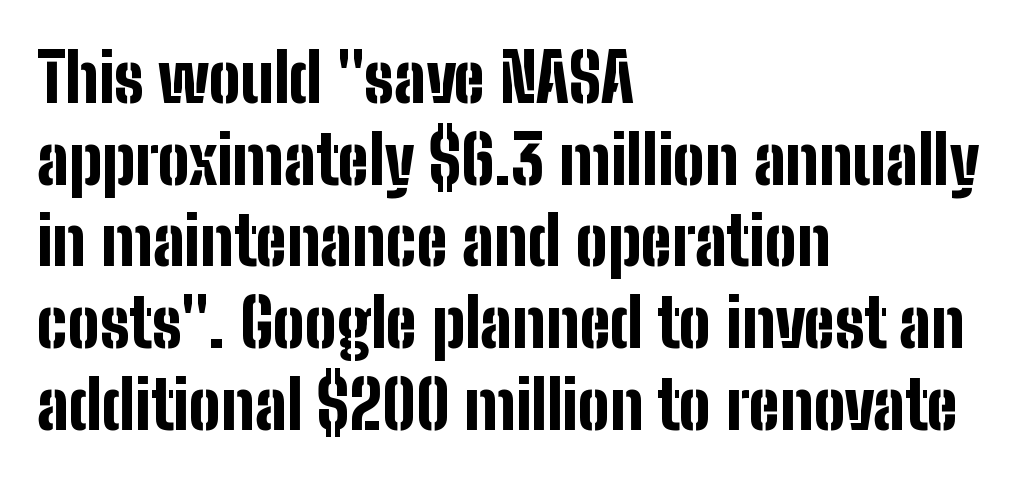
The axis of the letterforms is exactly vertical. The ragged edge is on the right, which tells us the setting is flush left. A typesetter would call this proportional, since set widths differ per character. Is the letter spacing exaggerated? No — it looks like the ordinary default. The font is running at its bold setting.
